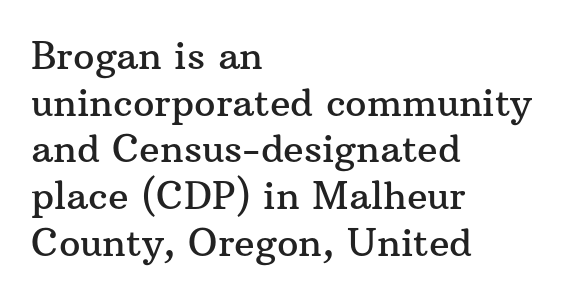
The image shows 38 px serif type, upright; set left-aligned, line spacing 1.23x, normal letter spacing, not underlined; medium stroke contrast and a medium x-height.
